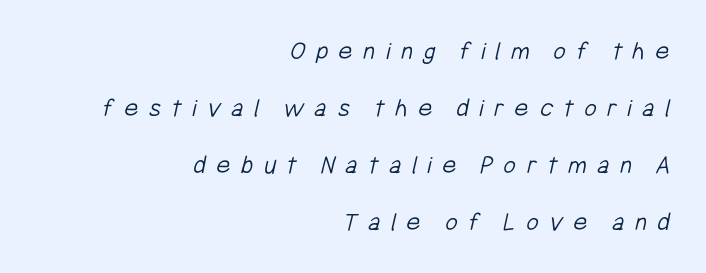
{"bold": "no", "underline": "no", "align": "right", "line_spacing": "loose", "line_spacing_ratio": 2.11, "letter_spacing": "wide", "letter_spacing_em": 0.39, "glyph_px": 27}
